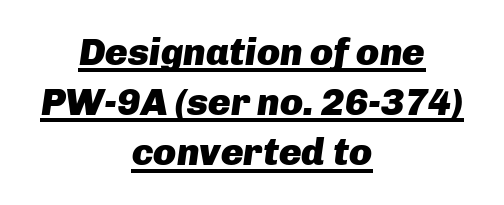
Compared with ordinary roman type, these characters are visibly tilted. Do the characters align in a grid? No, the font is proportional. Layout note: lines centered. Vertically, the passage feels balanced, rows spaced as you'd expect. The typesetting leans heavy: a genuine bold.
